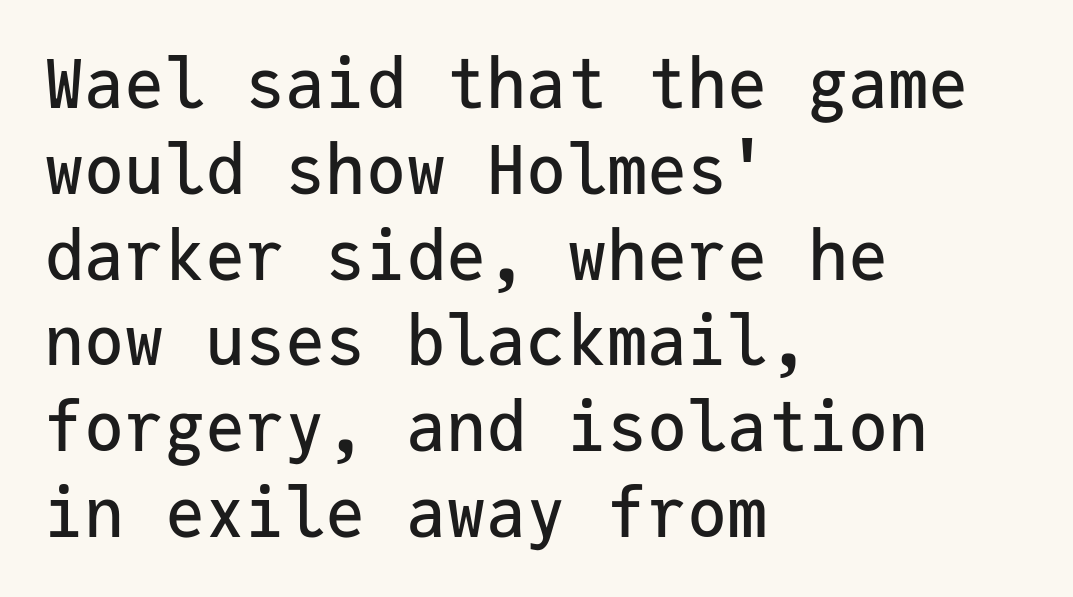
{"serif": "no", "italic": "no", "width": "normal", "stroke_contrast": "low", "x_height": "medium", "monospaced": "yes", "underline": "no", "align": "left", "line_spacing": "normal", "line_spacing_ratio": 1.28, "letter_spacing": "normal", "letter_spacing_em": 0.0, "glyph_px": 67}
